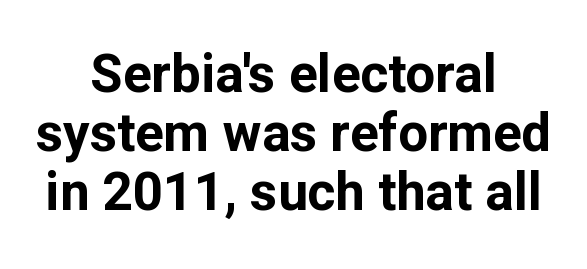
The image shows 53 px bold sans-serif type, upright; set centered, tight line spacing (1.11x), normal letter spacing, not underlined; low stroke contrast and a medium x-height.
